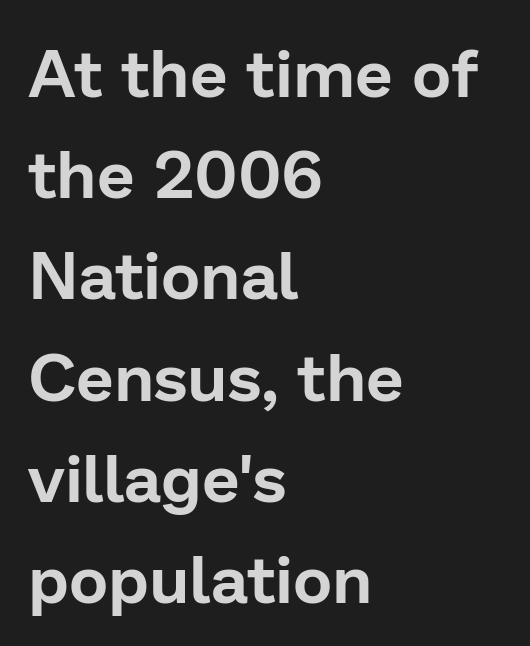
Normally led — the rows are evenly, conventionally spaced. A typesetter would label this face a sans. The strip under each line holds only bare page. Is this a fixed-width face? No — the glyphs have proportional, varying widths. Ascenders rise straight up at ninety degrees. Typeset ragged right — the left edge is the straight one.
